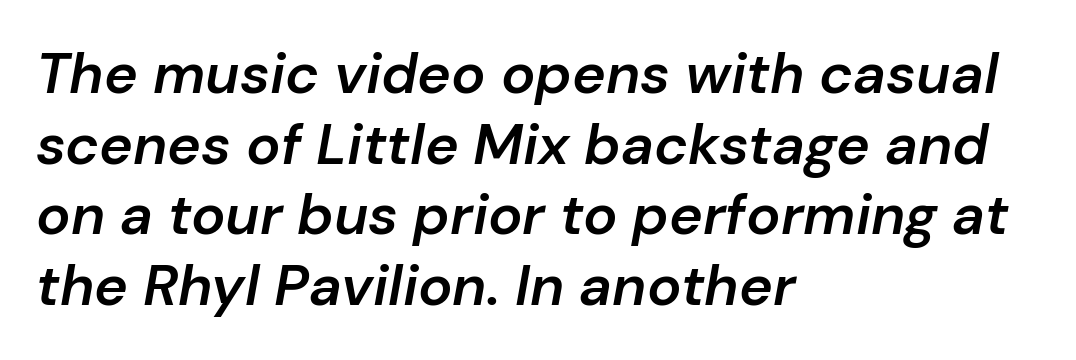
{"italic": "yes", "lean": "right", "slant_degrees": 10, "bold": "semi", "weight": "semibold", "width": "normal", "stroke_contrast": "low", "x_height": "medium", "monospaced": "no", "underline": "no", "align": "left", "line_spacing_ratio": 1.24, "letter_spacing": "normal", "letter_spacing_em": 0.0, "glyph_px": 57}
